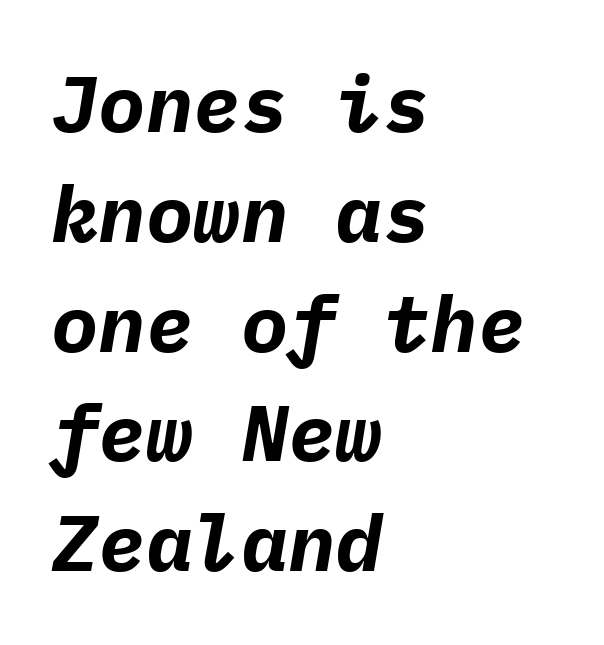
{"italic": "yes", "lean": "right", "slant_degrees": 9, "bold": "yes", "weight": "bold", "width": "normal", "stroke_contrast": "low", "x_height": "medium", "monospaced": "yes", "underline": "no", "align": "left", "line_spacing": "normal", "line_spacing_ratio": 1.39, "letter_spacing": "normal", "letter_spacing_em": 0.0, "glyph_px": 79}
